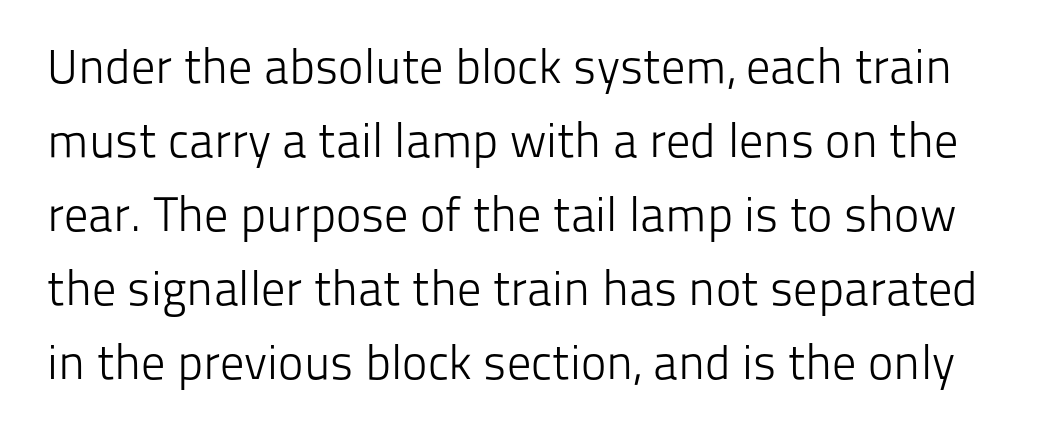
Q: Is the text bold? A: No.
Q: Is the text italic (slanted)? A: No, it is upright.
Q: Is the typeface a serif or a sans-serif typeface? A: Sans-serif.
Q: Is the text underlined? A: No.
Q: Is the spacing between letters normal or unusually wide? A: Normal.
Q: Is the spacing between lines tight, normal or loose? A: Normal.
Q: Width (condensed, normal, or wide)? A: Normal.
Q: Stroke contrast? A: Low.
Q: x-height? A: Medium.
Q: Monospaced? A: No.
